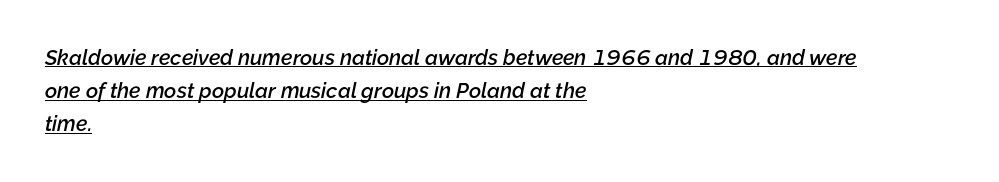
{"italic": "yes", "lean": "right", "slant_degrees": 12, "bold": "semi", "underline": "yes", "align": "left", "line_spacing": "normal", "line_spacing_ratio": 1.58, "letter_spacing": "normal", "letter_spacing_em": 0.0, "glyph_px": 21}
